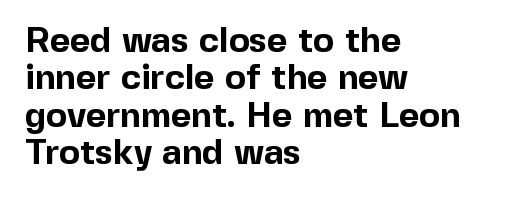
{"serif": "no", "italic": "no", "bold": "yes", "weight": "bold", "width": "normal", "x_height": "medium", "monospaced": "no", "underline": "no", "align": "left", "line_spacing": "tight", "line_spacing_ratio": 1.07, "letter_spacing": "normal", "letter_spacing_em": 0.0, "glyph_px": 35}
